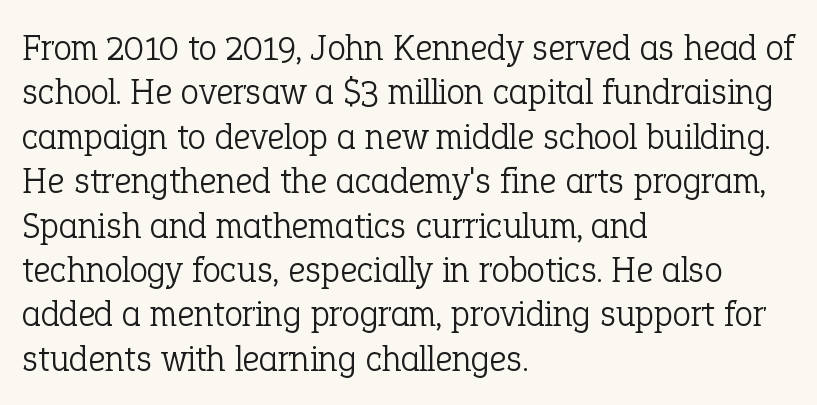
The image shows 37 px light serif type, upright; set left-aligned, line spacing 1.2x, normal letter spacing, not underlined; low stroke contrast and a medium x-height.
